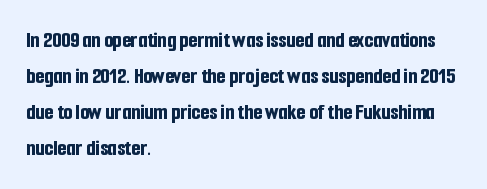
The image shows 23 px bold type, upright; set left-aligned, normal line spacing (1.57x), normal letter spacing, not underlined.
